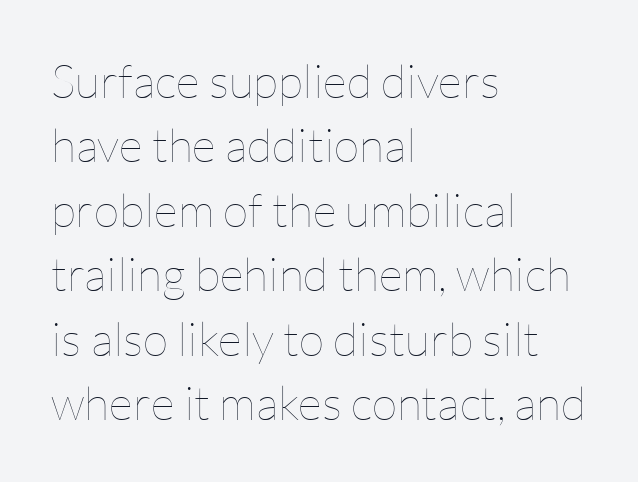
{"italic": "no", "bold": "no", "weight": "thin", "width": "normal", "stroke_contrast": "low", "x_height": "medium", "monospaced": "no", "underline": "no", "align": "left", "line_spacing": "normal", "line_spacing_ratio": 1.37, "letter_spacing": "normal", "letter_spacing_em": 0.0, "glyph_px": 47}
